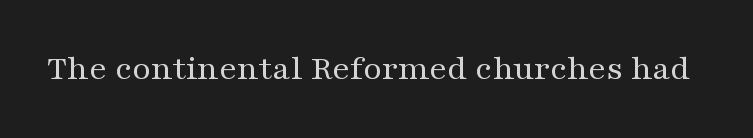
{"serif": "yes", "italic": "no", "bold": "no", "weight": "regular", "width": "wide", "stroke_contrast": "medium", "x_height": "medium", "monospaced": "no", "underline": "no", "letter_spacing": "normal", "letter_spacing_em": 0.0, "glyph_px": 36}
